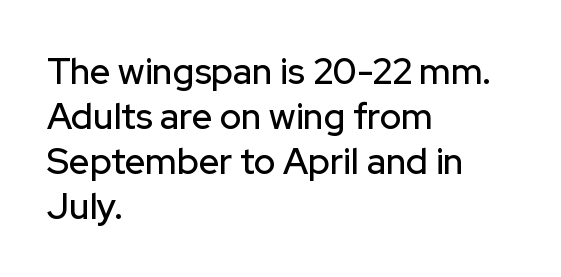
The image shows 36 px sans-serif type, upright; set left-aligned, normal line spacing (1.25x), normal letter spacing, not underlined; low stroke contrast and a medium x-height.
